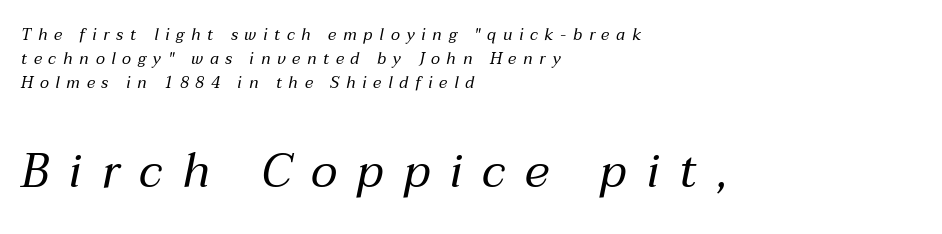
Notice how the passage keeps a crisp vertical edge on the left only. The weight would be labelled regular, book, light, or lighter still. Underline: absent. Larger block? The one below; the one above is distinctly smaller. The designer left line spacing at the default.
